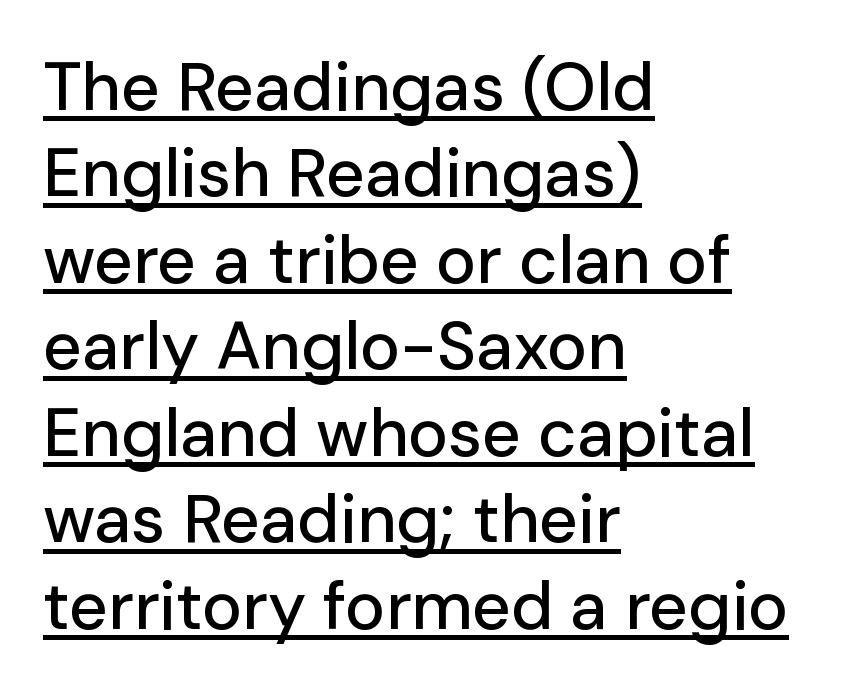
The image shows 67 px sans-serif type, upright; set left-aligned, normal line spacing (1.29x), normal letter spacing, underlined; low stroke contrast and a medium x-height.
